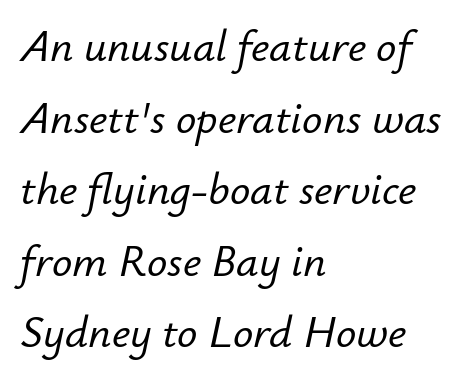
{"italic": "yes", "lean": "right", "slant_degrees": 12, "width": "normal", "stroke_contrast": "low", "x_height": "small", "monospaced": "no", "underline": "no", "align": "left", "line_spacing": "normal", "line_spacing_ratio": 1.59, "letter_spacing": "normal", "letter_spacing_em": 0.0, "glyph_px": 45}
